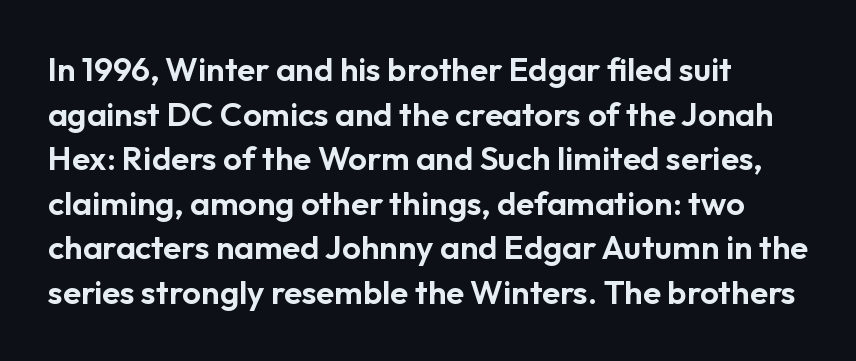
{"serif": "no", "italic": "no", "width": "normal", "stroke_contrast": "low", "x_height": "medium", "monospaced": "no", "underline": "no", "line_spacing": "normal", "line_spacing_ratio": 1.35, "letter_spacing": "normal", "letter_spacing_em": 0.0, "glyph_px": 33}
